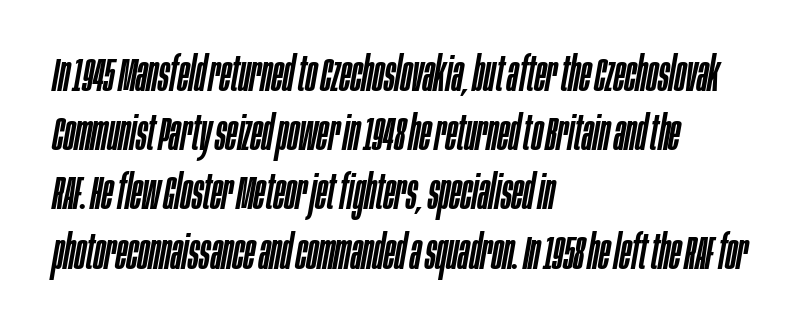
The rows are spaced the way most documents space them. The letterforms sit shoulder to shoulder at normal distance. Tall strokes in this sample are angled rather than plumb. The passage shown is typed in a proportional face where columns would drift. Letters rest on an invisible, unmarked baseline.
